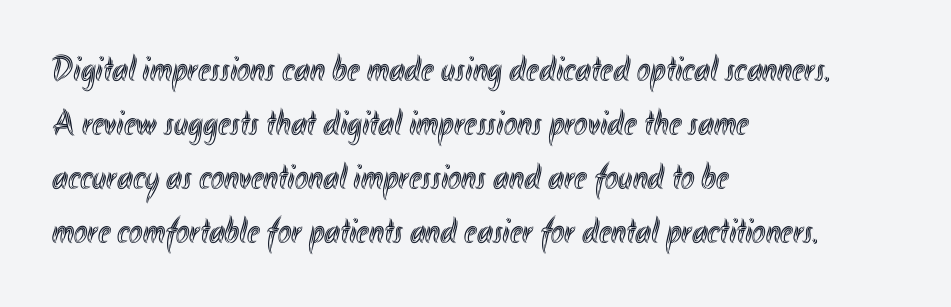
Check the space under the baseline: it is left empty. The space between consecutive lines is moderate. Layout note: lines flush left. Each letter keeps its own natural width here, so spacing adapts to shape. The passage shown has conventional tracking throughout.
